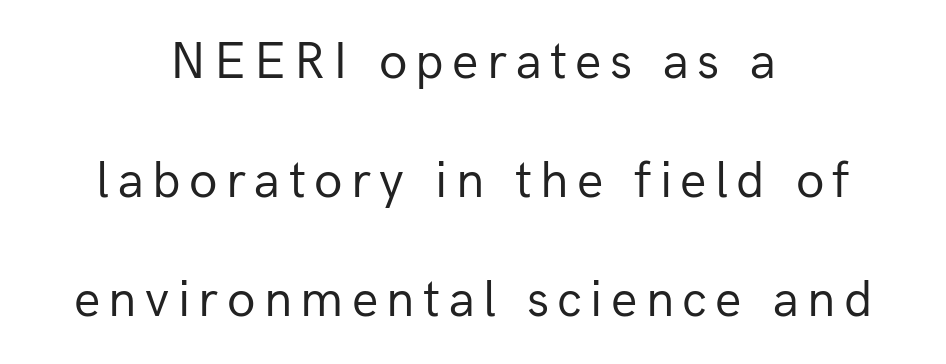
Weight: not bold — regular or lighter. Plain, unruled lines of type. In terms of letterform style, serifs are entirely absent. Short and long lines alike share a common midpoint. These lines are rendered in a variable-pitch font.
